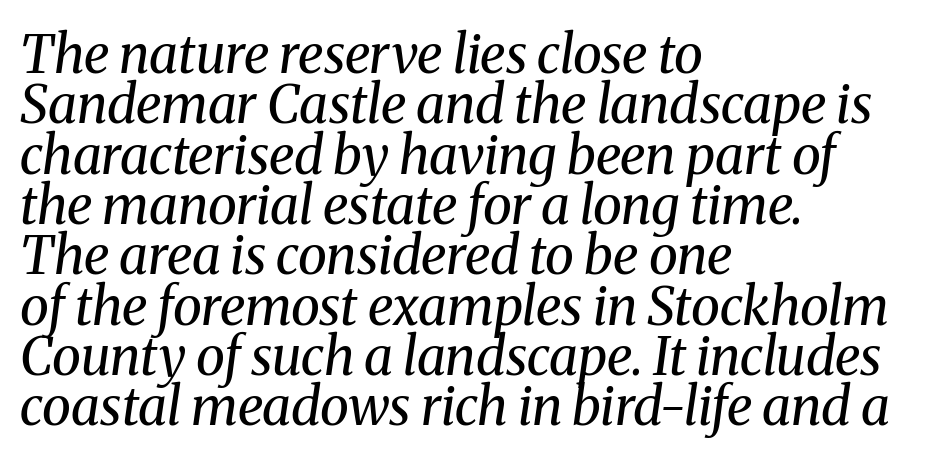
The image shows 53 px regular-weight serif type, italic (leaning right); set left-aligned, tight line spacing (0.95x), normal letter spacing, not underlined; medium stroke contrast and a medium x-height.
